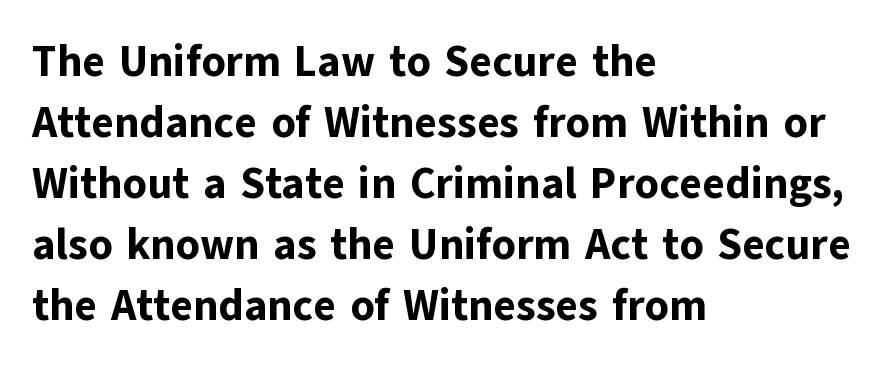
Q: Is the text bold? A: Yes.
Q: Is the text italic (slanted)? A: No, it is upright.
Q: Is the typeface a serif or a sans-serif typeface? A: Sans-serif.
Q: Is the text underlined? A: No.
Q: How is the paragraph aligned? A: Left-aligned.
Q: Is the spacing between letters normal or unusually wide? A: Normal.
Q: Is the spacing between lines tight, normal or loose? A: Normal.
Q: Width (condensed, normal, or wide)? A: Normal.
Q: Stroke contrast? A: Low.
Q: x-height? A: Medium.
Q: Monospaced? A: No.
